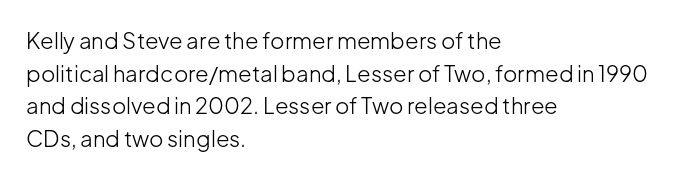
The image shows 22 px text type, upright; set left-aligned, normal line spacing (1.48x), normal letter spacing, not underlined.
